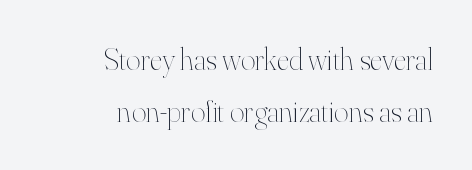
{"italic": "no", "bold": "no", "weight": "thin", "width": "normal", "stroke_contrast": "high", "x_height": "small", "monospaced": "no", "underline": "no", "align": "right", "line_spacing": "normal", "line_spacing_ratio": 1.69, "letter_spacing": "normal", "letter_spacing_em": 0.0, "glyph_px": 31}
